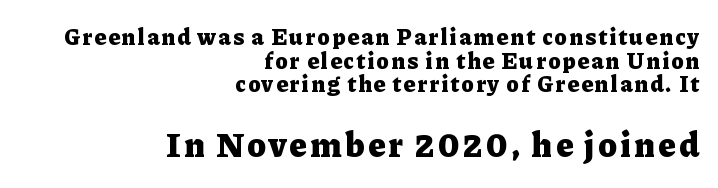
The image shows 35 px heavy serif type, upright; set right-aligned, tight line spacing (1.03x), not underlined; the second (bottom) block is 1.52x larger; low stroke contrast and a medium x-height.
